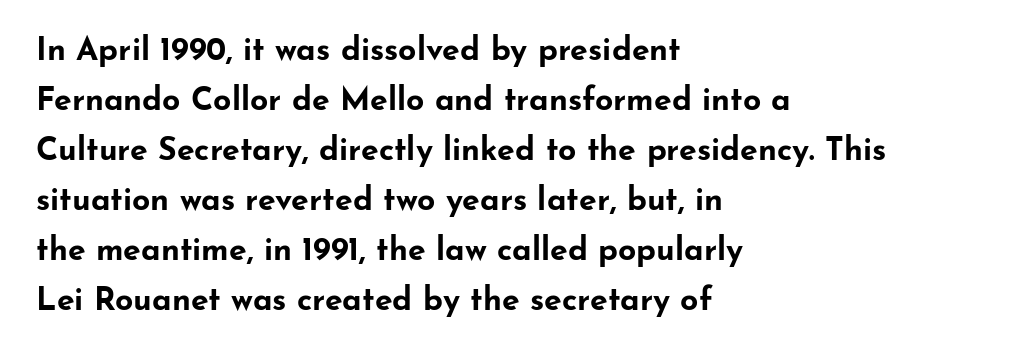
Observe the absence of serifs on each vertical stroke in this sample. Notice how the passage keeps a crisp vertical edge on the left only. Lines of text with bare space underneath. Each word holds together tightly as a unit, with standard inter-letter gaps. Caption: bold face, heavy strokes.
